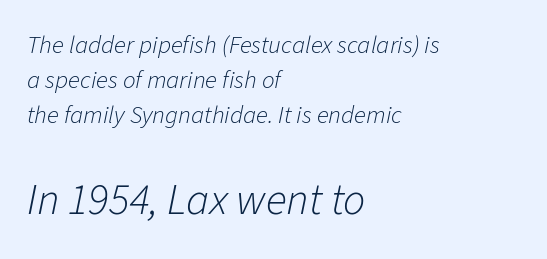
The image shows 44 px light type, italic (leaning right); set left-aligned, normal line spacing (1.41x), normal letter spacing, not underlined; the second (bottom) block is 1.76x larger; low stroke contrast and a medium x-height.
